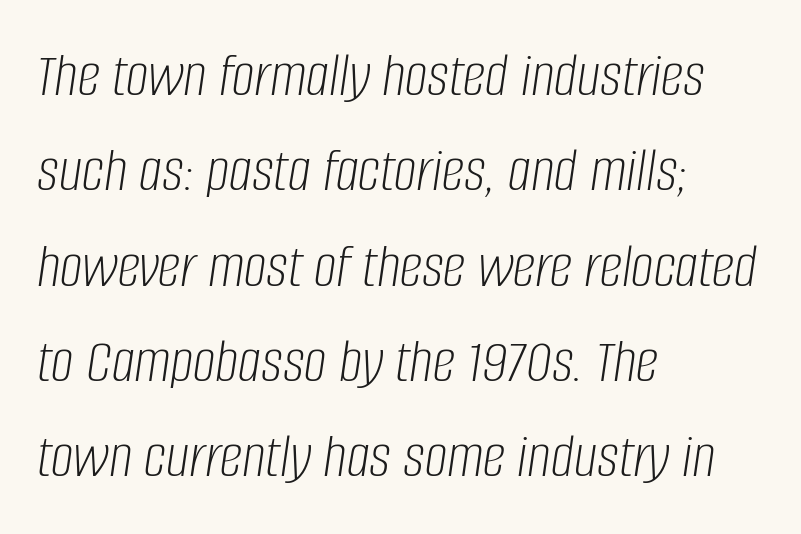
The rendering applies a slant to the glyphs. Each new line begins a customary step beneath the previous one. Between one letter and the next there's only the usual sliver of space. The face used here is proportionally spaced, like ordinary book or web type. Check the space under the baseline: it is left empty.
